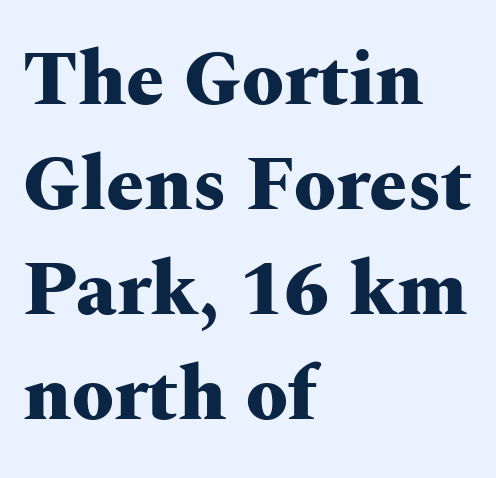
Caption: bold face, heavy strokes. A bare baseline throughout the passage. The face used here is seriffed, in the tradition of book romans. Leading matches the norm, producing a regular column.
